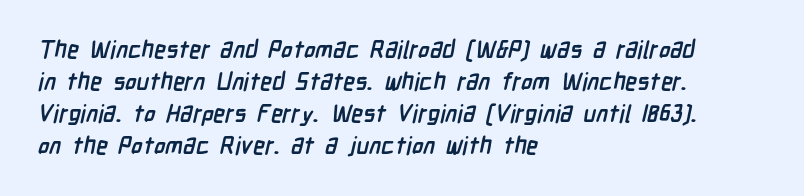
{"bold": "yes", "underline": "no", "align": "left", "line_spacing": "normal", "line_spacing_ratio": 1.34, "letter_spacing": "normal", "letter_spacing_em": 0.0, "glyph_px": 24}
